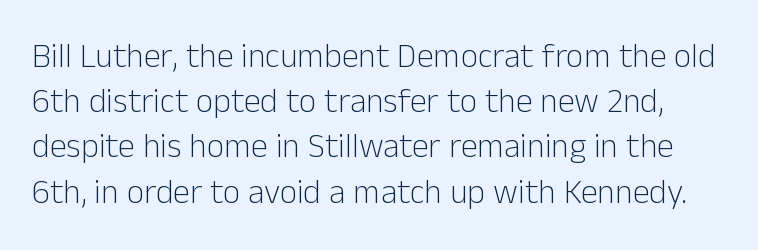
Grotesque or geometric, the face here clearly has no serifs. Every stem runs plumb, perpendicular to the baseline. Note the varied advance widths — an 'i' is clearly narrower than an 'm'. Is the letter spacing exaggerated? No — it looks like the ordinary default.
